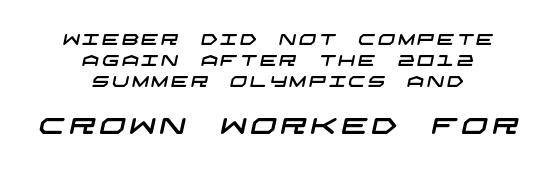
The image shows 23 px text type; set centered, normal line spacing (1.41x), not underlined; the second (bottom) block is 1.53x larger.
